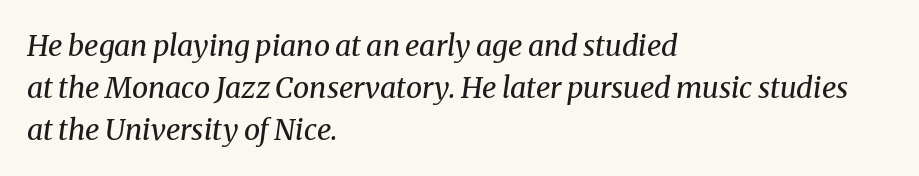
The image shows 29 px regular-weight serif type, italic (leaning right); set left-aligned, normal line spacing (1.45x), normal letter spacing, not underlined; medium stroke contrast and a medium x-height.
